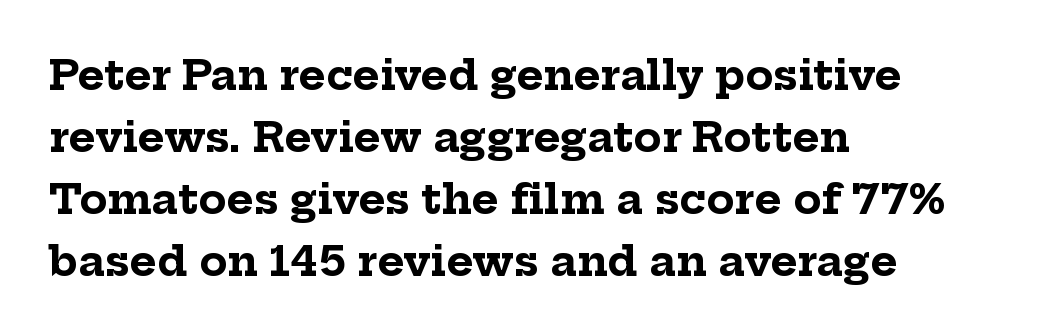
The image shows 41 px bold serif type, upright; set left-aligned, normal line spacing (1.51x), normal letter spacing, not underlined; low stroke contrast and a medium x-height.
